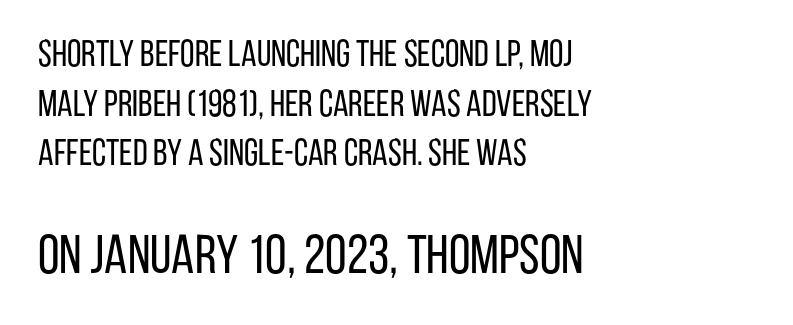
Q: Is the text bold? A: No.
Q: Is the text italic (slanted)? A: No, it is upright.
Q: Is the typeface a serif or a sans-serif typeface? A: Sans-serif.
Q: Is the text underlined? A: No.
Q: How is the paragraph aligned? A: Left-aligned.
Q: Is the spacing between letters normal or unusually wide? A: Normal.
Q: Is the spacing between lines tight, normal or loose? A: Normal.
Q: Which block of text is set in a larger size, the first (top) or the second (bottom)? A: The second (bottom) one.
Q: Width (condensed, normal, or wide)? A: Condensed.
Q: Stroke contrast? A: Low.
Q: x-height? A: Large.
Q: Monospaced? A: No.
